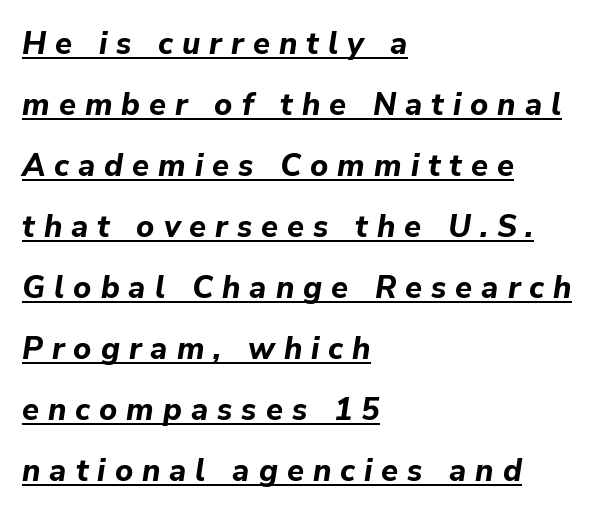
Q: Is the text bold? A: Yes.
Q: Is the text italic (slanted)? A: Yes, it leans right by about 9 degrees.
Q: Is the text underlined? A: Yes.
Q: How is the paragraph aligned? A: Left-aligned.
Q: Is the spacing between letters normal or unusually wide? A: Unusually wide.
Q: Is the spacing between lines tight, normal or loose? A: Loose.
Q: Width (condensed, normal, or wide)? A: Normal.
Q: Stroke contrast? A: Low.
Q: x-height? A: Medium.
Q: Monospaced? A: No.
